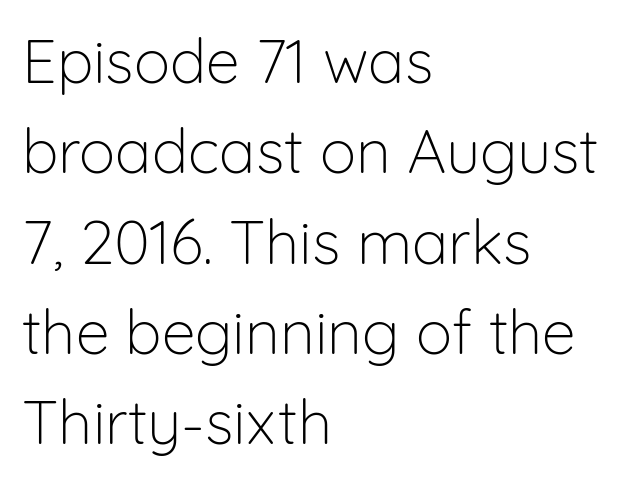
A sans-serif font was chosen for this passage. Heft: none added — not bold. Unlike italic type, these characters show no tilt at all. How are the letters spaced? Ordinarily, with no added tracking. Think of a printed novel: that variable character pitch is what you see here. Quick note: underline off.
